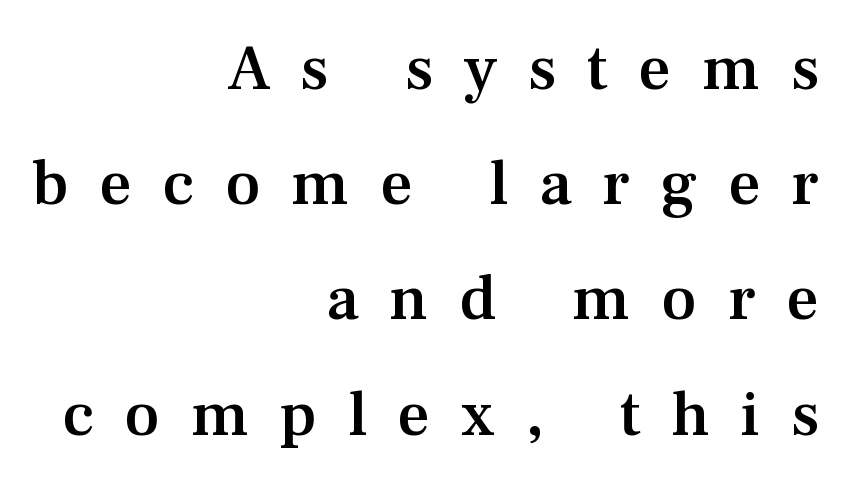
Q: Is the text bold? A: Semi-bold.
Q: Is the text italic (slanted)? A: No, it is upright.
Q: Is the typeface a serif or a sans-serif typeface? A: Serif.
Q: Is the text underlined? A: No.
Q: How is the paragraph aligned? A: Right-aligned.
Q: Is the spacing between letters normal or unusually wide? A: Unusually wide.
Q: Width (condensed, normal, or wide)? A: Normal.
Q: Stroke contrast? A: Medium.
Q: x-height? A: Medium.
Q: Monospaced? A: No.
